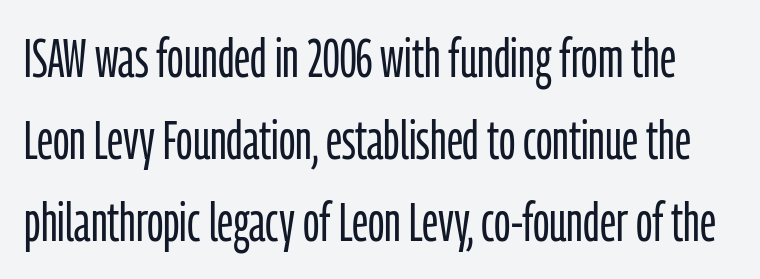
{"serif": "no", "italic": "no", "bold": "no", "weight": "light", "width": "condensed", "stroke_contrast": "low", "x_height": "medium", "monospaced": "no", "underline": "no", "line_spacing": "normal", "line_spacing_ratio": 1.52, "letter_spacing": "normal", "letter_spacing_em": 0.0, "glyph_px": 54}
